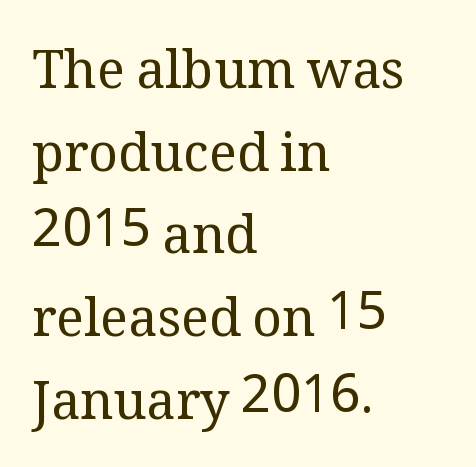
Q: Is the text bold? A: No.
Q: Is the text italic (slanted)? A: No, it is upright.
Q: Is the typeface a serif or a sans-serif typeface? A: Serif.
Q: Is the text underlined? A: No.
Q: How is the paragraph aligned? A: Left-aligned.
Q: Is the spacing between letters normal or unusually wide? A: Normal.
Q: Is the spacing between lines tight, normal or loose? A: Normal.
Q: Width (condensed, normal, or wide)? A: Normal.
Q: Stroke contrast? A: Medium.
Q: x-height? A: Medium.
Q: Monospaced? A: No.
